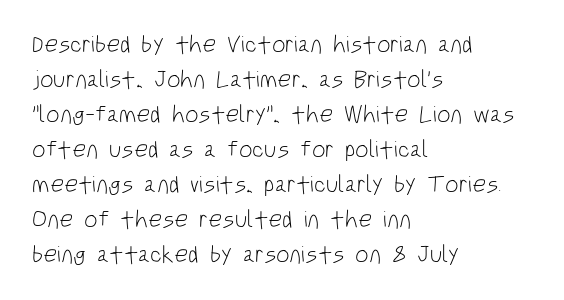
Q: Is the text bold? A: No.
Q: Is the text italic (slanted)? A: No, it is upright.
Q: Is the text underlined? A: No.
Q: How is the paragraph aligned? A: Left-aligned.
Q: Is the spacing between letters normal or unusually wide? A: Normal.
Q: Is the spacing between lines tight, normal or loose? A: Normal.
